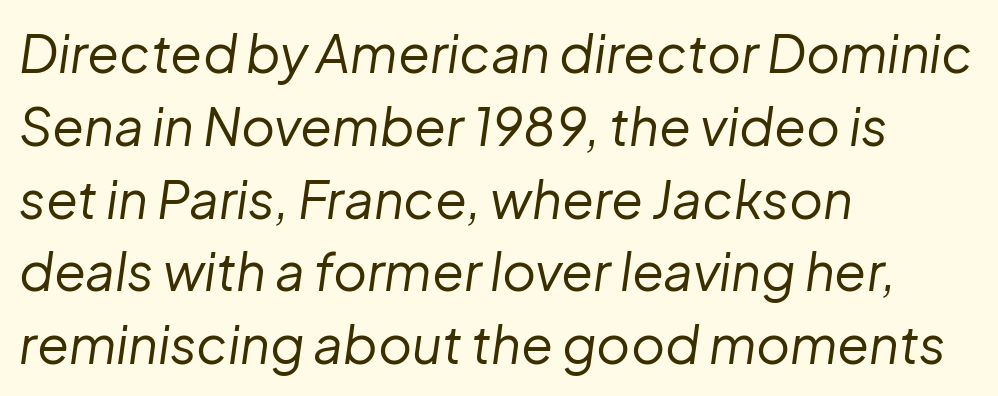
Descender tails drop into unmarked territory. The designer left line spacing at the default. Here the designer chose a conventional face with non-uniform glyph widths. The rendering keeps characters at their native spacing. The whole block is typeset with a tilt. If you drew a ruler down the left edge, every line would touch it.
